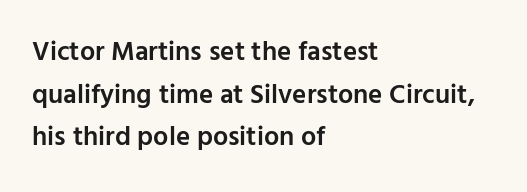
{"italic": "no", "bold": "semi", "underline": "no", "align": "left", "line_spacing": "normal", "line_spacing_ratio": 1.58, "letter_spacing": "normal", "letter_spacing_em": 0.0, "glyph_px": 27}
